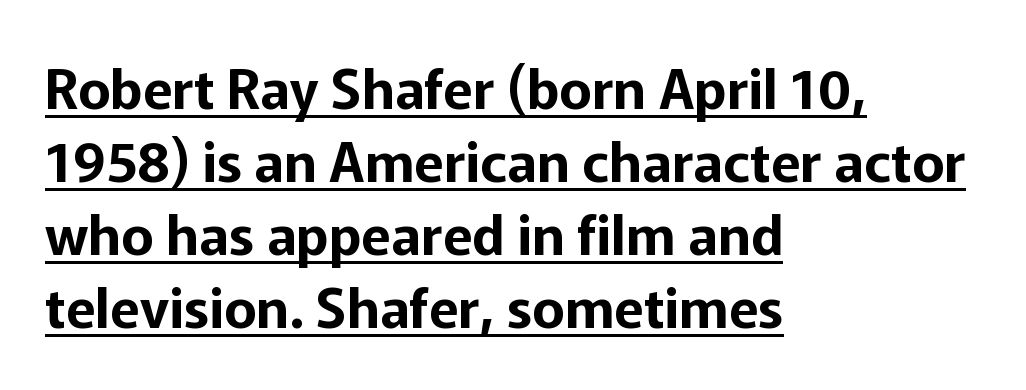
The image shows 55 px sans-serif type, upright; set left-aligned, normal line spacing (1.33x), normal letter spacing, underlined; low stroke contrast and a medium x-height.
